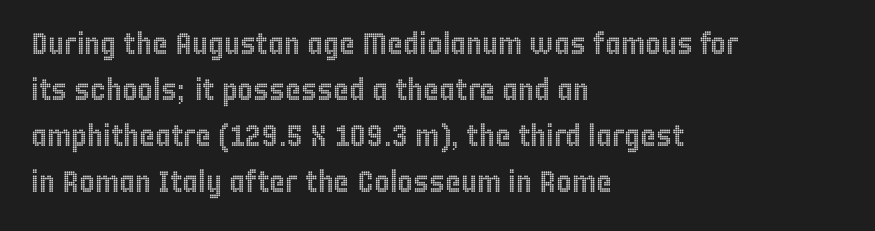
{"italic": "no", "width": "condensed", "x_height": "large", "monospaced": "no", "underline": "no", "align": "left", "line_spacing": "normal", "line_spacing_ratio": 1.53, "letter_spacing": "normal", "letter_spacing_em": 0.0, "glyph_px": 30}
